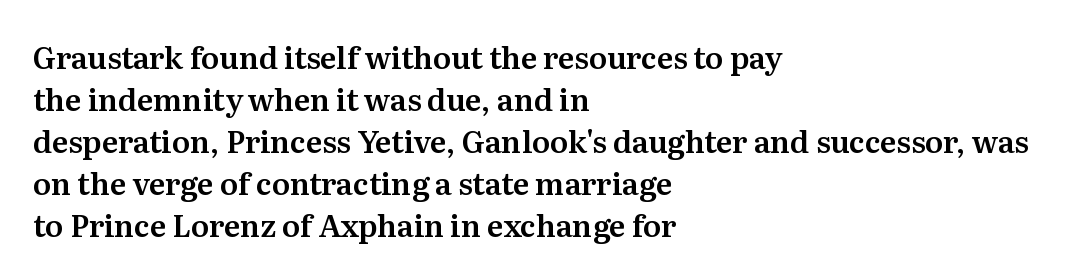
{"serif": "yes", "italic": "no", "width": "normal", "stroke_contrast": "medium", "x_height": "medium", "monospaced": "no", "underline": "no", "align": "left", "line_spacing": "normal", "line_spacing_ratio": 1.4, "letter_spacing": "normal", "letter_spacing_em": 0.0, "glyph_px": 30}
